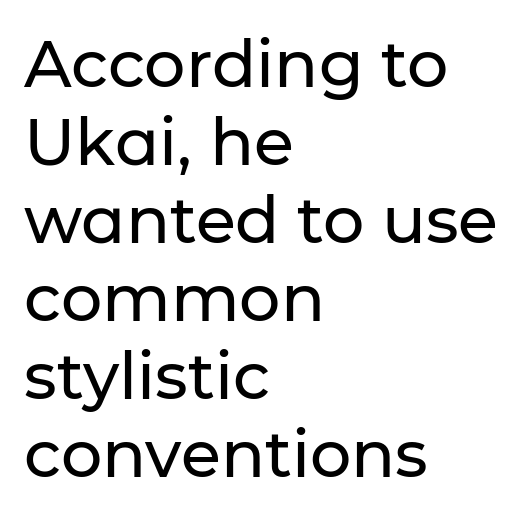
The image shows 65 px sans-serif type, upright; set left-aligned, line spacing 1.2x, normal letter spacing, not underlined; low stroke contrast and a medium x-height.
